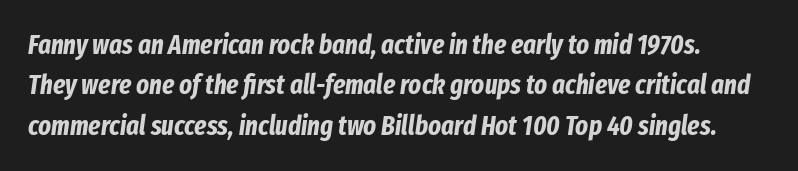
Vertical spacing — default. Caption: bold face, heavy strokes. The whole block is typeset with a tilt. The tracking reads as untouched default to a designer's eye. Unmarked baselines from the first word to the last.
